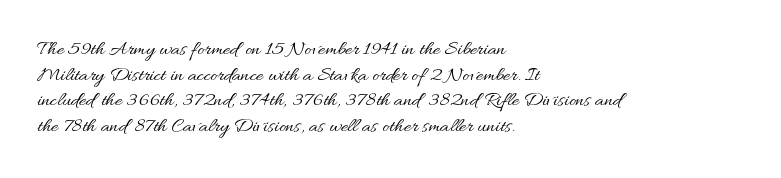
The image shows 21 px text type; set left-aligned, line spacing 1.22x, normal letter spacing, not underlined.
